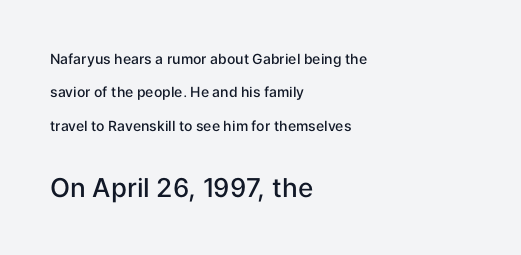
Q: Is the text bold? A: Semi-bold.
Q: Is the text italic (slanted)? A: No, it is upright.
Q: Is the text underlined? A: No.
Q: How is the paragraph aligned? A: Left-aligned.
Q: Is the spacing between letters normal or unusually wide? A: Normal.
Q: Is the spacing between lines tight, normal or loose? A: Loose.
Q: Which block of text is set in a larger size, the first (top) or the second (bottom)? A: The second (bottom) one.
